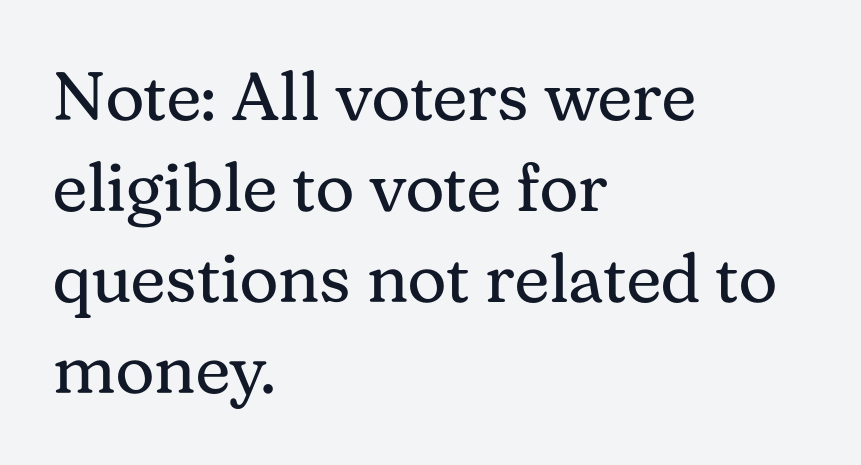
You could call the tracking neutral — neither tight nor loose. This sample has the flowing, uneven cadence of proportional lettering. The strokes are not fattened; the text isn't bold. Lines of text with bare space underneath.
